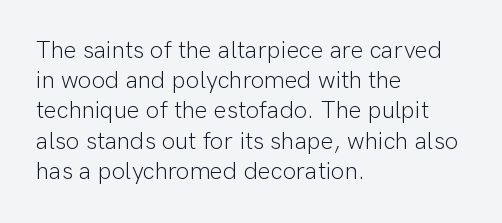
The weight would be labelled regular, book, light, or lighter still. Every stem runs plumb, perpendicular to the baseline. Descender tails drop into unmarked territory. One glance says typical: line gaps are just what's usual.
